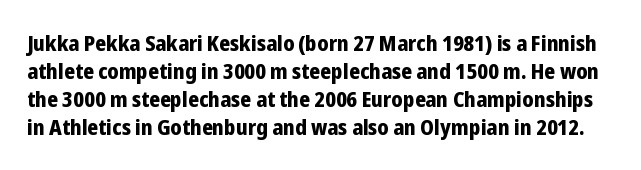
Pretty heavy lettering here — definitely bold. Check under the words: just untouched page. It's the straight-up-and-down kind of type. The gaps between neighbouring characters are ordinary and unremarkable. Line spacing here is normal.
